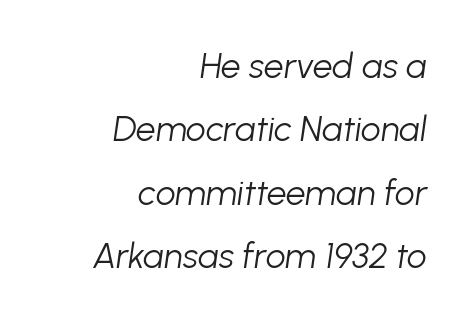
{"italic": "yes", "lean": "right", "slant_degrees": 8, "bold": "no", "weight": "light", "width": "normal", "stroke_contrast": "low", "x_height": "medium", "monospaced": "no", "underline": "no", "align": "right", "line_spacing_ratio": 1.81, "letter_spacing": "normal", "letter_spacing_em": 0.0, "glyph_px": 35}
